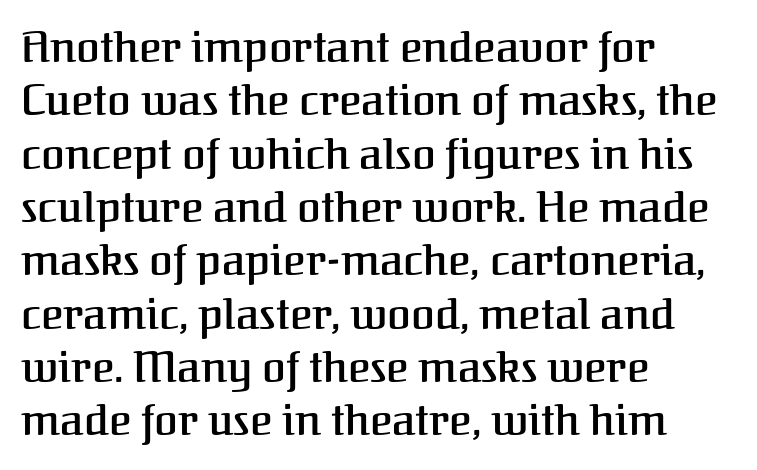
The image shows 43 px semibold serif type, upright; set left-aligned, line spacing 1.24x, normal letter spacing, not underlined; medium stroke contrast and a medium x-height.
